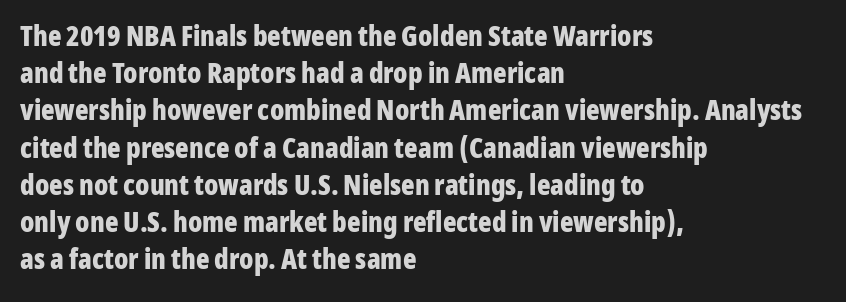
Q: Is the text bold? A: Yes.
Q: Is the text italic (slanted)? A: No, it is upright.
Q: Is the typeface a serif or a sans-serif typeface? A: Sans-serif.
Q: Is the text underlined? A: No.
Q: How is the paragraph aligned? A: Left-aligned.
Q: Is the spacing between letters normal or unusually wide? A: Normal.
Q: Is the spacing between lines tight, normal or loose? A: Normal.
Q: Width (condensed, normal, or wide)? A: Condensed.
Q: Stroke contrast? A: Low.
Q: x-height? A: Medium.
Q: Monospaced? A: No.
